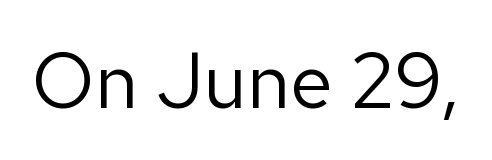
Characters follow at the spacing the type designer built in. The letters look calm and open, with moderate or lighter stems. Look at the bottom of the vertical strokes: they stop flat, with no serifs. Ordinary non-slanted type is in use. A typesetter would call this proportional, since set widths differ per character. Honestly, there is no underline to notice here at all.
